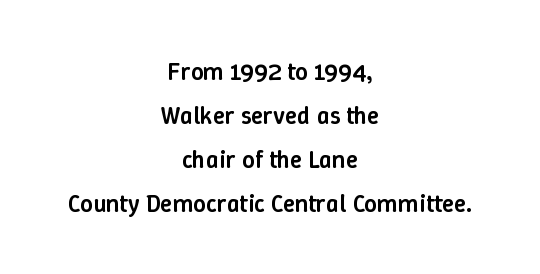
{"italic": "no", "bold": "semi", "underline": "no", "align": "center", "line_spacing_ratio": 1.76, "letter_spacing": "normal", "letter_spacing_em": 0.0, "glyph_px": 25}
